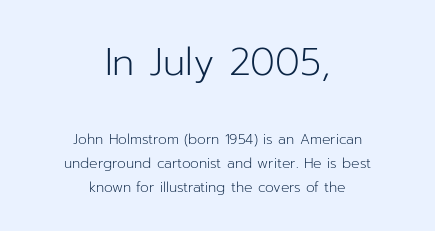
{"serif": "no", "italic": "no", "bold": "no", "weight": "light", "width": "normal", "stroke_contrast": "low", "x_height": "medium", "monospaced": "no", "underline": "no", "align": "center", "line_spacing": "normal", "line_spacing_ratio": 1.7, "letter_spacing": "normal", "letter_spacing_em": 0.0, "larger_block": "first", "size_ratio": 2.71, "glyph_px": 38}
